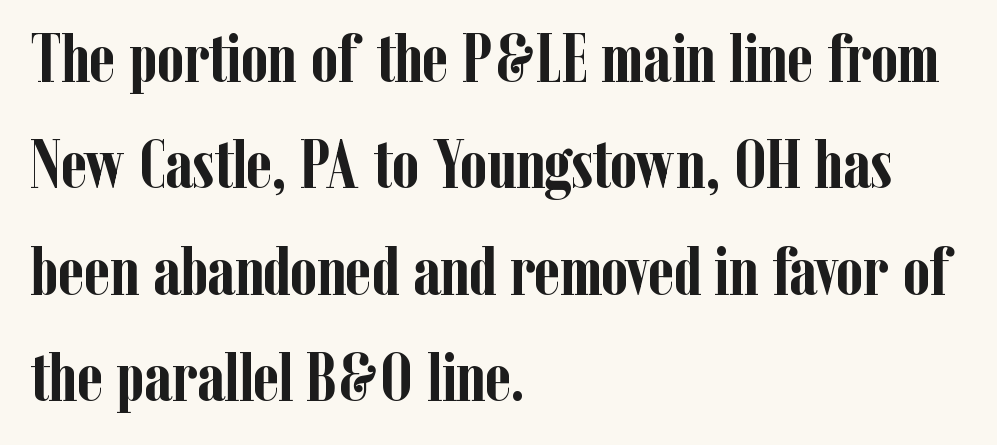
The image shows 69 px semibold, condensed serif type, upright; set left-aligned, normal line spacing (1.54x), normal letter spacing, not underlined; low stroke contrast and a medium x-height.
